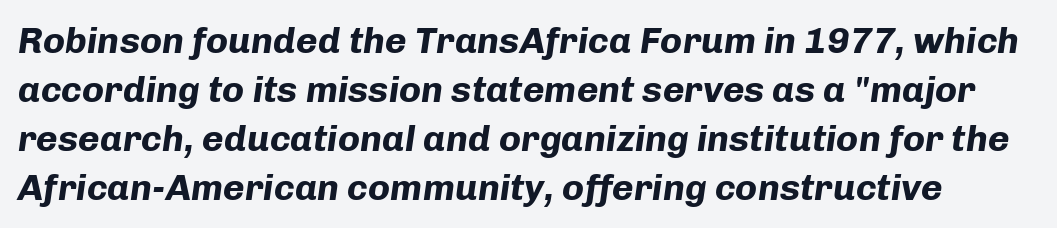
{"italic": "yes", "lean": "right", "slant_degrees": 8, "bold": "yes", "weight": "bold", "width": "normal", "stroke_contrast": "low", "x_height": "medium", "monospaced": "no", "underline": "no", "line_spacing": "normal", "line_spacing_ratio": 1.32, "letter_spacing": "normal", "letter_spacing_em": 0.0, "glyph_px": 37}
